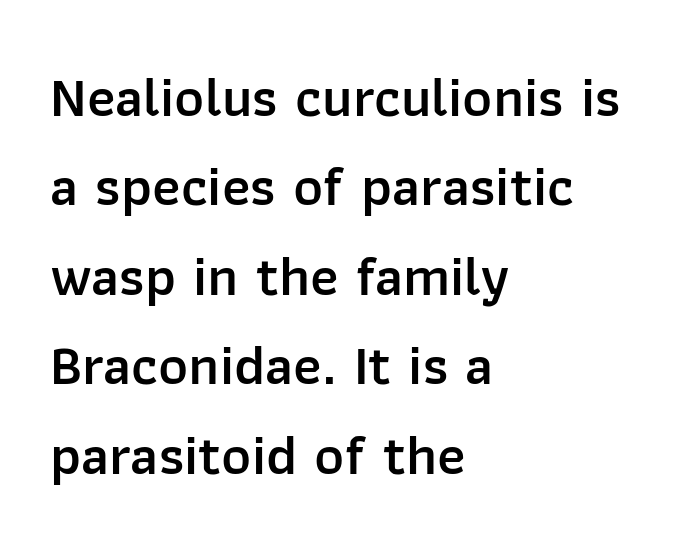
The image shows 57 px semibold sans-serif type, upright; set left-aligned, normal line spacing (1.57x), normal letter spacing, not underlined; low stroke contrast and a medium x-height.
